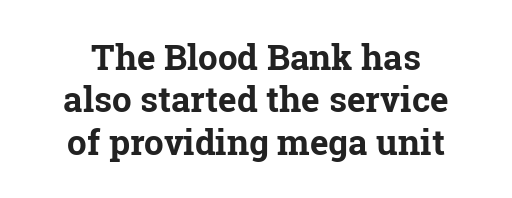
{"serif": "yes", "italic": "no", "bold": "yes", "weight": "bold", "width": "normal", "stroke_contrast": "low", "x_height": "medium", "monospaced": "no", "underline": "no", "align": "center", "line_spacing_ratio": 1.21, "letter_spacing": "normal", "letter_spacing_em": 0.0, "glyph_px": 35}
